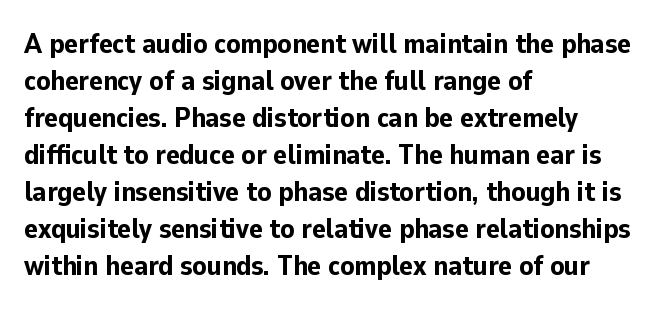
Q: Is the text bold? A: Yes.
Q: Is the text italic (slanted)? A: No, it is upright.
Q: Is the typeface a serif or a sans-serif typeface? A: Sans-serif.
Q: Is the text underlined? A: No.
Q: How is the paragraph aligned? A: Left-aligned.
Q: Is the spacing between letters normal or unusually wide? A: Normal.
Q: Is the spacing between lines tight, normal or loose? A: Normal.
Q: Width (condensed, normal, or wide)? A: Normal.
Q: Stroke contrast? A: Low.
Q: x-height? A: Medium.
Q: Monospaced? A: No.
